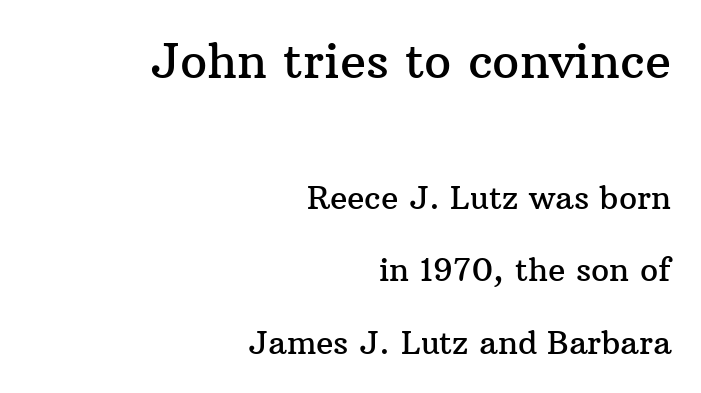
Q: Is the text italic (slanted)? A: No, it is upright.
Q: Is the typeface a serif or a sans-serif typeface? A: Serif.
Q: Is the text underlined? A: No.
Q: How is the paragraph aligned? A: Right-aligned.
Q: Is the spacing between letters normal or unusually wide? A: Normal.
Q: Is the spacing between lines tight, normal or loose? A: Loose.
Q: Which block of text is set in a larger size, the first (top) or the second (bottom)? A: The first (top) one.
Q: Width (condensed, normal, or wide)? A: Normal.
Q: Stroke contrast? A: Medium.
Q: x-height? A: Medium.
Q: Monospaced? A: No.
